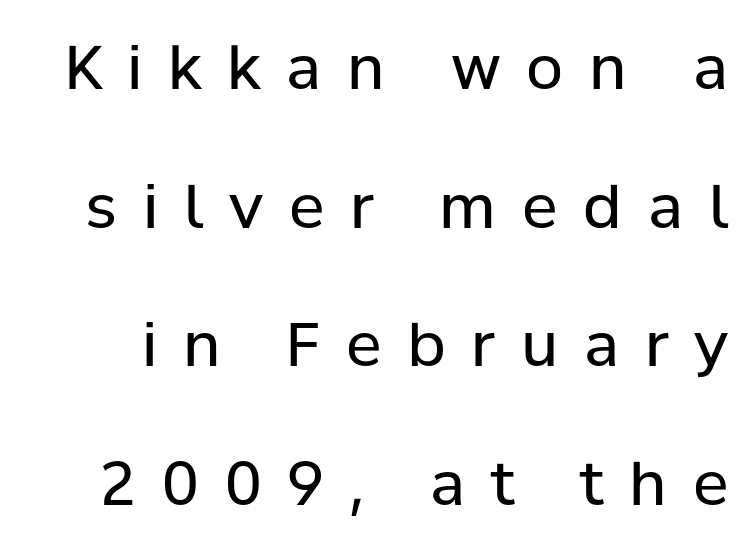
Characters remain perfectly vertical along every line. Proportional: the letters do not fall into vertical columns. How would I describe the line gaps? Wide and relaxed. You can tell from the bare stems that sans-serif type was used. The cut favours lightness, reaching ordinary text weight at its darkest.
